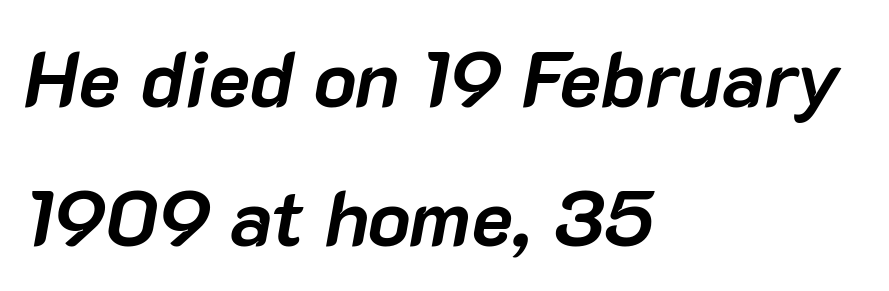
{"italic": "yes", "lean": "right", "slant_degrees": 10, "bold": "yes", "weight": "semibold", "width": "normal", "stroke_contrast": "low", "x_height": "medium", "monospaced": "no", "underline": "no", "align": "left", "line_spacing_ratio": 1.76, "letter_spacing": "normal", "letter_spacing_em": 0.0, "glyph_px": 79}
